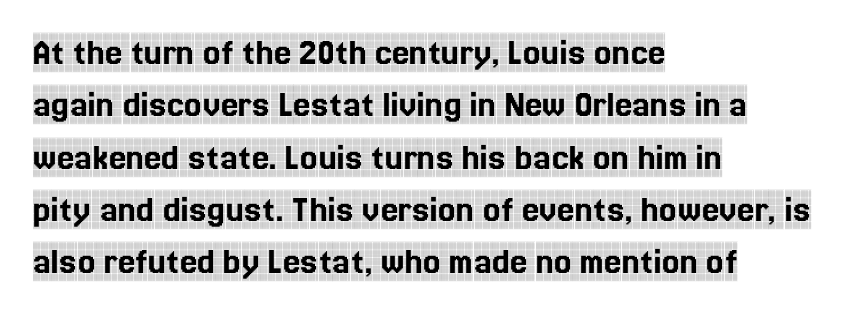
The image shows 39 px condensed serif type, upright; set left-aligned, normal line spacing (1.34x), normal letter spacing, not underlined; a large x-height.
